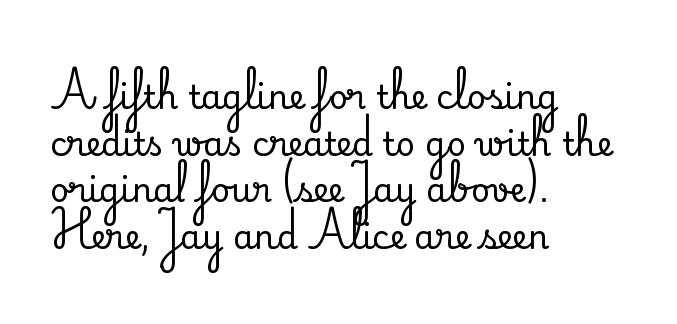
Style check: upright. The space beneath each line is pristine and unruled. What stands out about the letter spacing? Nothing — it is the standard amount. A typesetter would label this face a serif. The paragraph has a hard left edge and a soft right edge.
